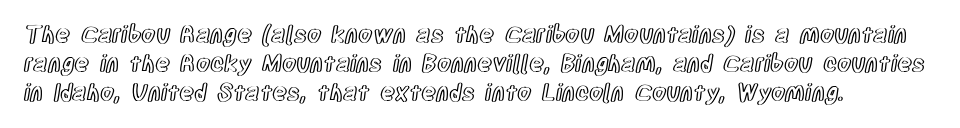
The passage shown is not underscored anywhere. The rendering anchors every line to the left-hand side. The gaps between neighbouring characters are ordinary and unremarkable.
